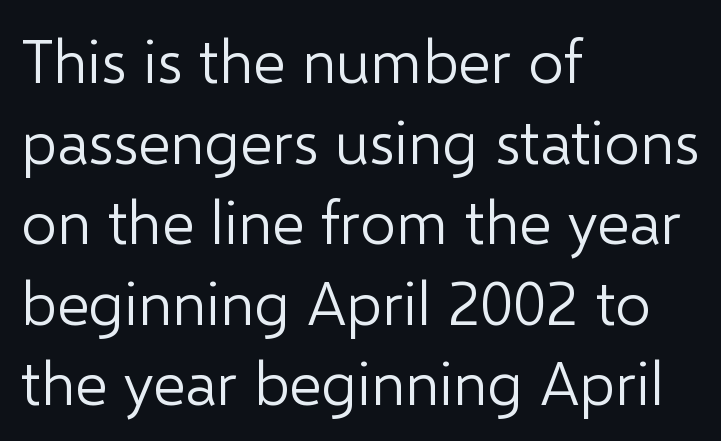
Q: Is the text bold? A: No.
Q: Is the text italic (slanted)? A: No, it is upright.
Q: Is the typeface a serif or a sans-serif typeface? A: Sans-serif.
Q: Is the text underlined? A: No.
Q: How is the paragraph aligned? A: Left-aligned.
Q: Is the spacing between letters normal or unusually wide? A: Normal.
Q: Is the spacing between lines tight, normal or loose? A: Normal.
Q: Width (condensed, normal, or wide)? A: Normal.
Q: Stroke contrast? A: Low.
Q: x-height? A: Medium.
Q: Monospaced? A: No.
